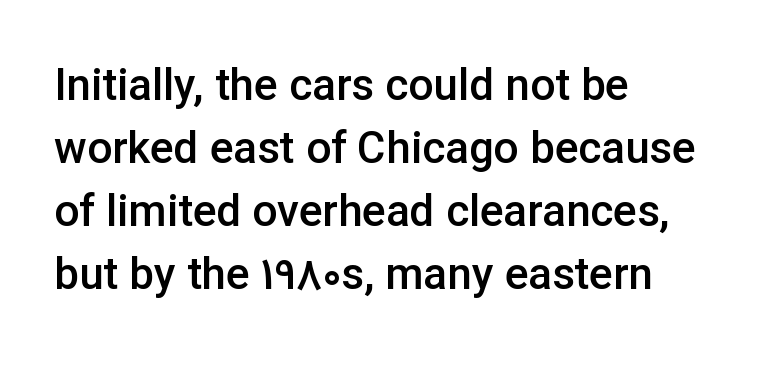
The image shows 44 px semibold sans-serif type, upright; set left-aligned, normal line spacing (1.43x), normal letter spacing, not underlined; low stroke contrast and a medium x-height.
